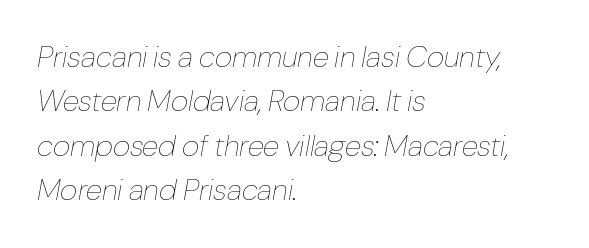
The image shows 30 px thin type, italic (leaning right); set left-aligned, normal line spacing (1.48x), normal letter spacing, not underlined; low stroke contrast and a medium x-height.
